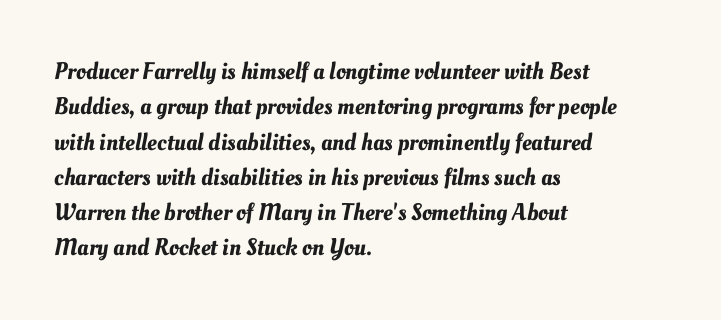
The image shows 24 px text type; set left-aligned, normal line spacing (1.47x), normal letter spacing, not underlined.
